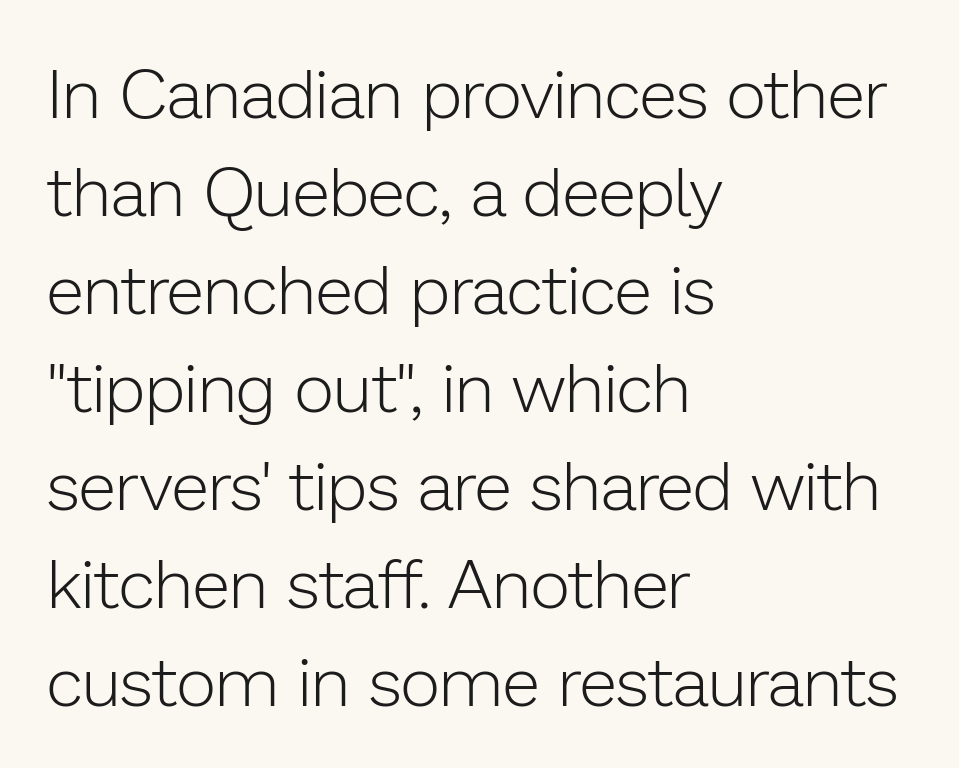
{"serif": "no", "italic": "no", "bold": "no", "weight": "light", "width": "normal", "stroke_contrast": "low", "x_height": "medium", "monospaced": "no", "underline": "no", "align": "left", "line_spacing": "normal", "line_spacing_ratio": 1.42, "letter_spacing": "normal", "letter_spacing_em": 0.0, "glyph_px": 69}
